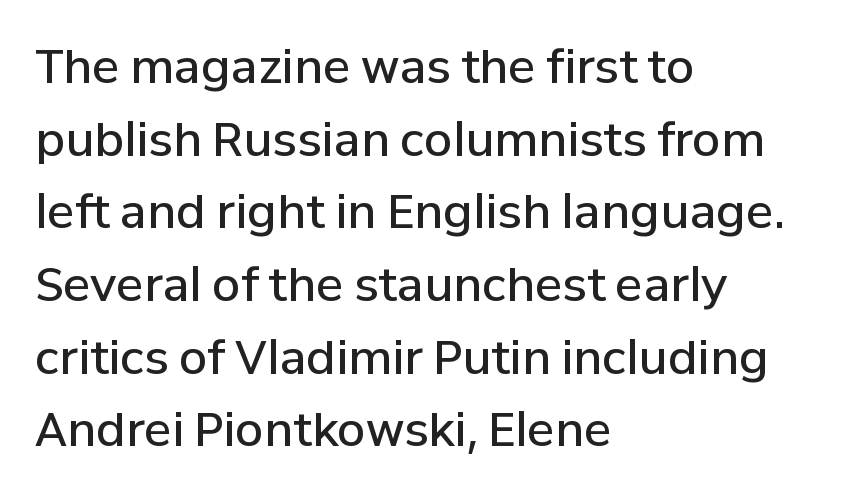
The axis of the letterforms is exactly vertical. The face used here is proportionally spaced, like ordinary book or web type. Does the weight exceed regular? Yes, but only to semibold. The lines sit at an ordinary, default distance from one another. The letters carry no serifs — their stems end cleanly without finishing strokes. Typeset ragged right — the left edge is the straight one.
